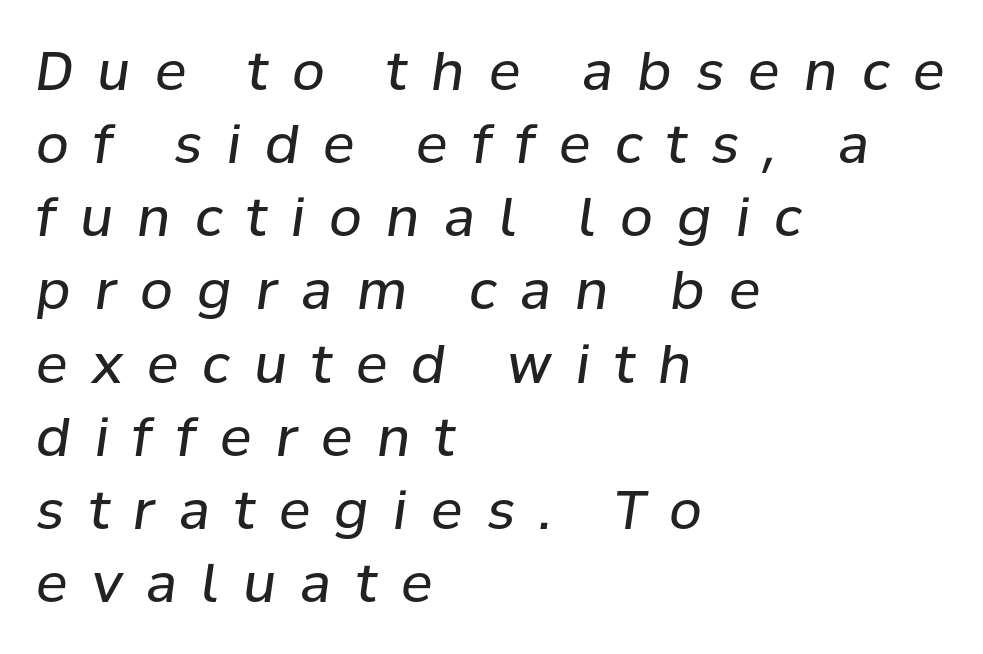
The image shows 53 px regular-weight type, italic (leaning right); set left-aligned, normal line spacing (1.38x), unusually wide letter spacing (+0.46 em), not underlined; low stroke contrast and a medium x-height.
